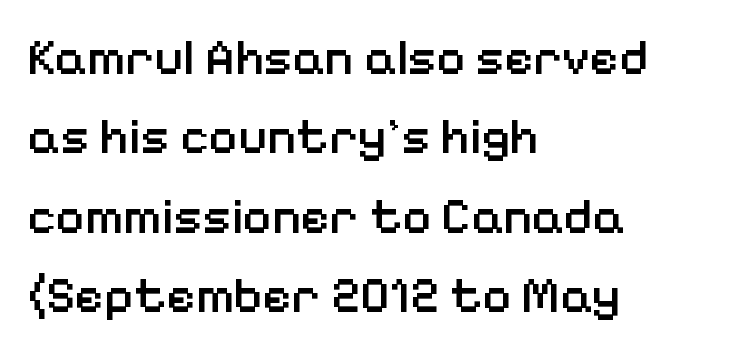
{"serif": "no", "italic": "no", "bold": "semi", "weight": "semibold", "width": "normal", "stroke_contrast": "low", "x_height": "medium", "monospaced": "no", "underline": "no", "align": "left", "line_spacing": "normal", "line_spacing_ratio": 1.59, "letter_spacing": "normal", "letter_spacing_em": 0.0, "glyph_px": 50}
